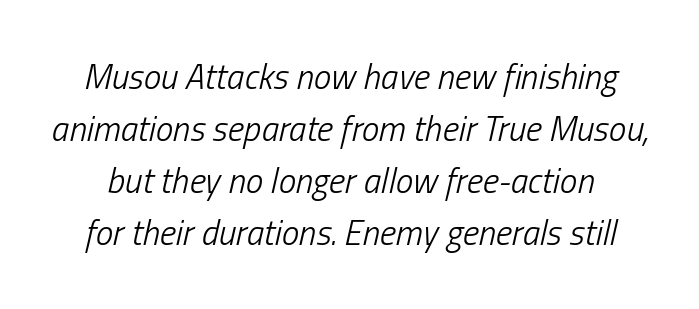
{"italic": "yes", "lean": "right", "slant_degrees": 13, "bold": "no", "weight": "light", "width": "condensed", "stroke_contrast": "low", "x_height": "medium", "monospaced": "no", "underline": "no", "line_spacing": "normal", "line_spacing_ratio": 1.49, "letter_spacing": "normal", "letter_spacing_em": 0.0, "glyph_px": 35}
